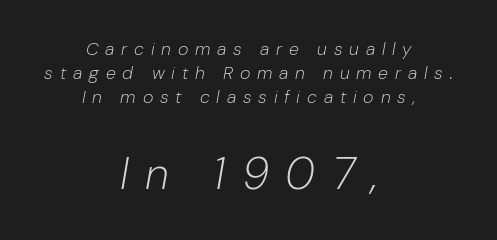
The image shows 44 px light type, italic (leaning right); set centered, normal line spacing (1.34x), unusually wide letter spacing (+0.38 em), not underlined; the second (bottom) block is 2.44x larger; low stroke contrast and a medium x-height.
